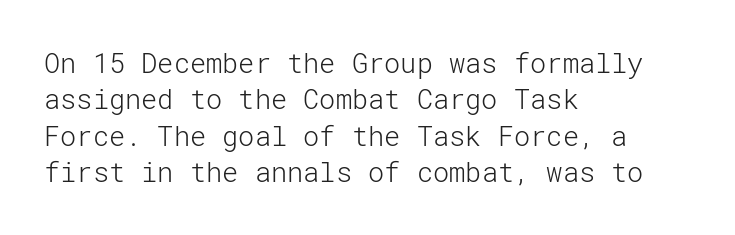
Q: Is the text bold? A: No.
Q: Is the text italic (slanted)? A: No, it is upright.
Q: Is the text underlined? A: No.
Q: How is the paragraph aligned? A: Left-aligned.
Q: Is the spacing between letters normal or unusually wide? A: Normal.
Q: Is the spacing between lines tight, normal or loose? A: Normal.
